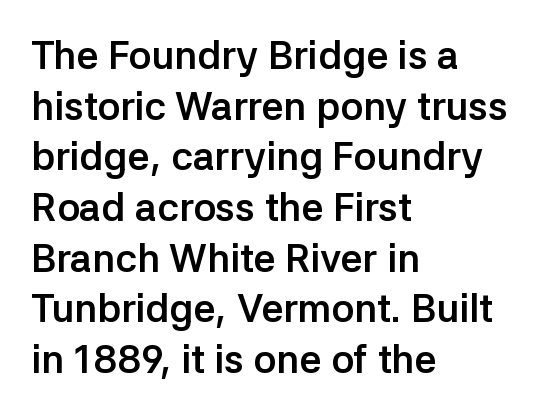
Every character sits straight up, as roman type does. The lines in this sample share a left origin and differ only in where they stop. A normal amount of white space separates one row of letters from the next. Honestly, the letter spacing is just normal — you wouldn't notice it. A clean baseline with only descenders dipping below it. The face used here is proportionally spaced, like ordinary book or web type.
